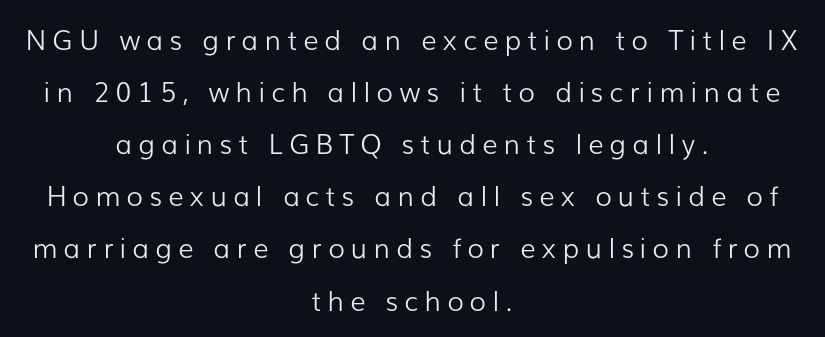
If you folded the block vertically in half, each line would mirror itself in length. Is this a heavy cut? Hardly; it is regular or lighter. Loosely led — the rows are spread out. Characters follow at a spacing far wider than the type designer built in. The area under the type is left untouched.
